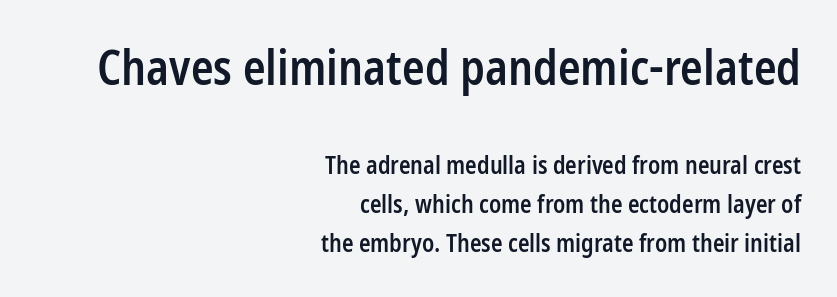
Q: Is the text bold? A: Semi-bold.
Q: Is the text italic (slanted)? A: No, it is upright.
Q: Is the typeface a serif or a sans-serif typeface? A: Sans-serif.
Q: Is the text underlined? A: No.
Q: How is the paragraph aligned? A: Right-aligned.
Q: Is the spacing between letters normal or unusually wide? A: Normal.
Q: Is the spacing between lines tight, normal or loose? A: Normal.
Q: Which block of text is set in a larger size, the first (top) or the second (bottom)? A: The first (top) one.
Q: Width (condensed, normal, or wide)? A: Condensed.
Q: Stroke contrast? A: Low.
Q: x-height? A: Medium.
Q: Monospaced? A: No.
